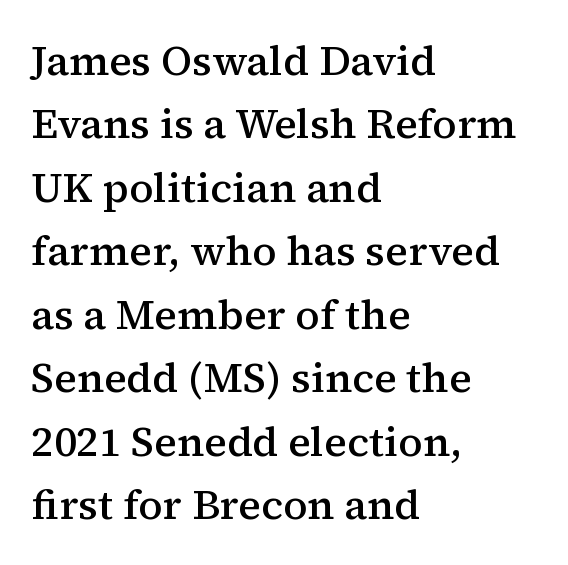
{"serif": "yes", "italic": "no", "bold": "semi", "weight": "semibold", "width": "normal", "stroke_contrast": "medium", "x_height": "medium", "monospaced": "no", "underline": "no", "align": "left", "line_spacing": "normal", "line_spacing_ratio": 1.51, "letter_spacing": "normal", "letter_spacing_em": 0.0, "glyph_px": 42}
